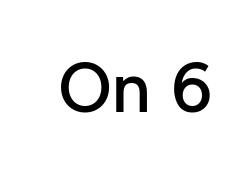
The image shows 69 px semibold sans-serif type, upright; set normal letter spacing, not underlined; low stroke contrast and a medium x-height.
